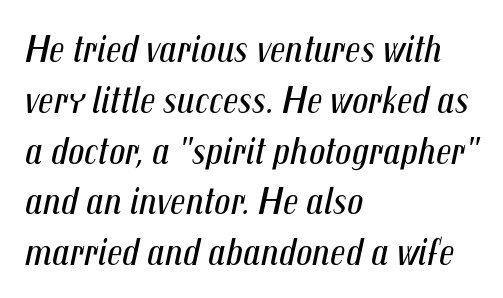
{"italic": "yes", "lean": "right", "slant_degrees": 12, "bold": "no", "weight": "regular", "width": "condensed", "stroke_contrast": "medium", "x_height": "medium", "monospaced": "no", "underline": "no", "align": "left", "line_spacing": "normal", "line_spacing_ratio": 1.27, "letter_spacing": "normal", "letter_spacing_em": 0.0, "glyph_px": 40}
